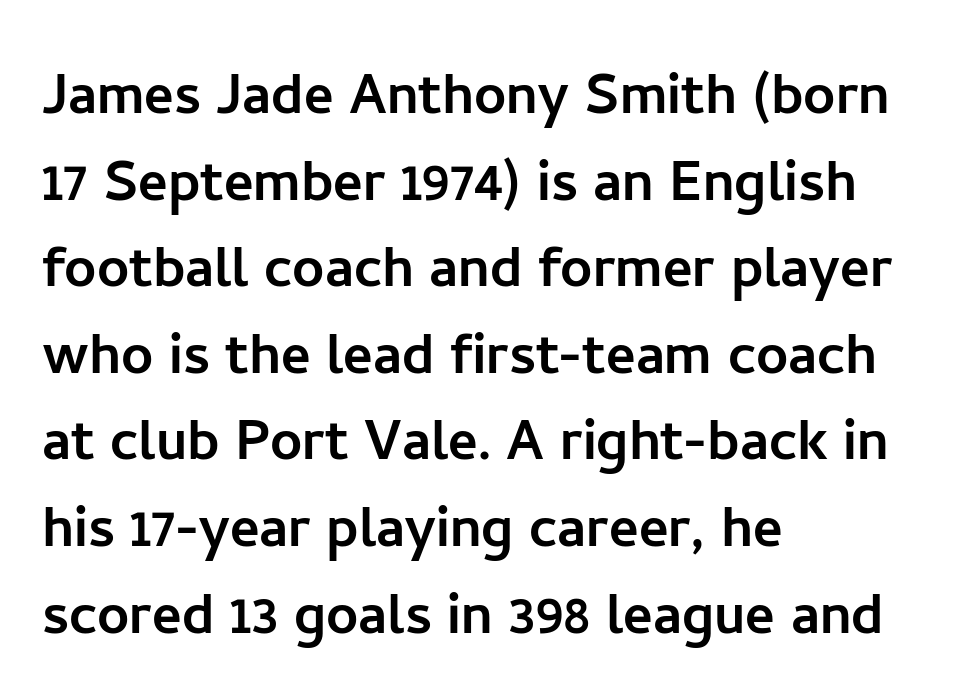
Casual observation: everything's shoved over to the left. Underline: absent. Note the varied advance widths — an 'i' is clearly narrower than an 'm'. Ascenders rise straight up at ninety degrees. Inter-character spacing is left at the font's built-in metrics.
